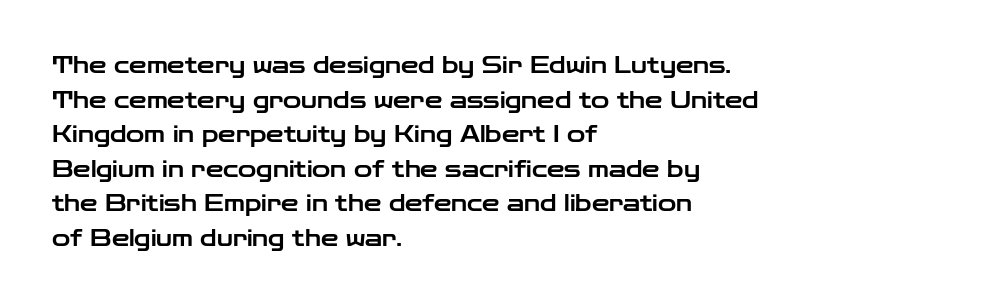
Q: Is the text italic (slanted)? A: No, it is upright.
Q: Is the text underlined? A: No.
Q: How is the paragraph aligned? A: Left-aligned.
Q: Is the spacing between letters normal or unusually wide? A: Normal.
Q: Is the spacing between lines tight, normal or loose? A: Normal.
